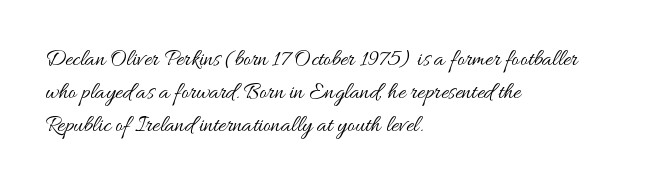
The image shows 23 px text type; set left-aligned, normal line spacing (1.44x), normal letter spacing, not underlined.
